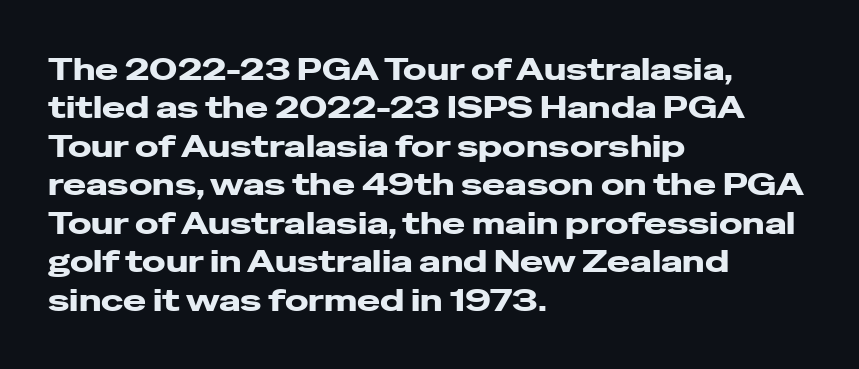
The rendering uses natural spacing where letterforms have individual widths. Descender tails drop into unmarked territory. In terms of letterspacing, this is plain default setting. In terms of letterform style, serifs are entirely absent. The specimen reads as upright at a glance. Does the weight exceed regular? Yes, all the way to bold.
